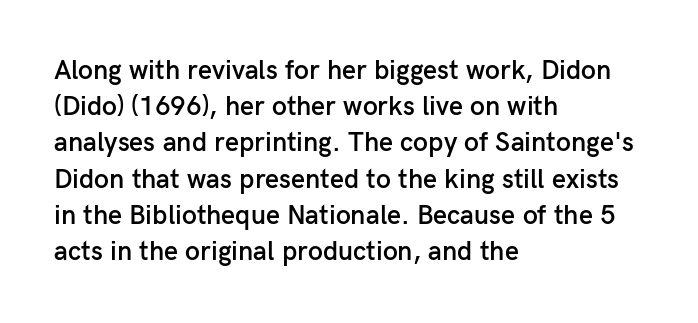
Nobody touched the tracking dial on this one. Its strokes are somewhat broadened, the hallmark of semibold type. Reading down the column, the eye jumps a familiar distance to each next line. Decoration check: the copy has no underline. The paragraph has a hard left edge and a soft right edge. Does the lettering tilt? It doesn't — this is upright.
